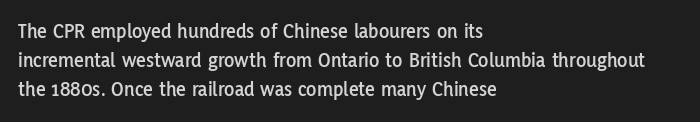
The image shows 21 px text type, upright; set left-aligned, normal line spacing (1.37x), normal letter spacing, not underlined.
